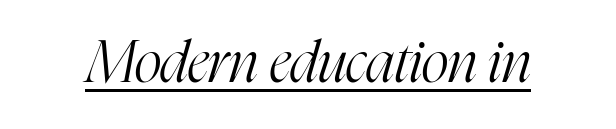
Caption: lettering with a line underneath. Are there feet on the stems? There are — it's a serif. These lines keep a tight, regular rhythm from letter to letter. Is the stroke heavy? The answer is a plain regular-or-lighter. Quick note: italic. Here the designer chose a conventional face with non-uniform glyph widths.
